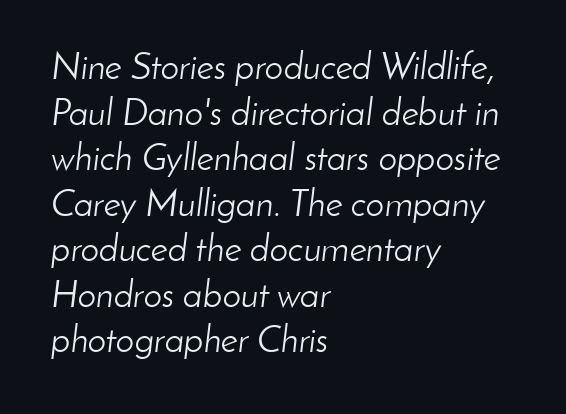
{"italic": "yes", "lean": "right", "slant_degrees": 8, "bold": "no", "weight": "light", "width": "normal", "stroke_contrast": "low", "x_height": "small", "monospaced": "no", "underline": "no", "align": "left", "line_spacing_ratio": 1.23, "letter_spacing": "normal", "letter_spacing_em": 0.0, "glyph_px": 37}
